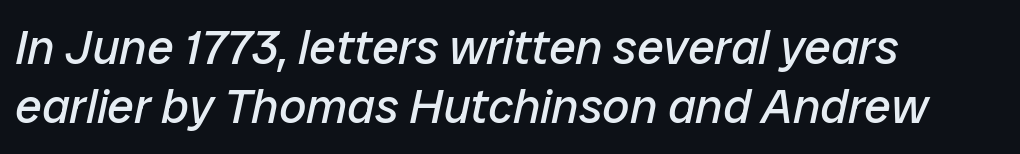
Q: Is the text bold? A: No.
Q: Is the text italic (slanted)? A: Yes, it leans right by about 12 degrees.
Q: Is the text underlined? A: No.
Q: How is the paragraph aligned? A: Left-aligned.
Q: Is the spacing between letters normal or unusually wide? A: Normal.
Q: Width (condensed, normal, or wide)? A: Normal.
Q: Stroke contrast? A: Low.
Q: x-height? A: Medium.
Q: Monospaced? A: No.
